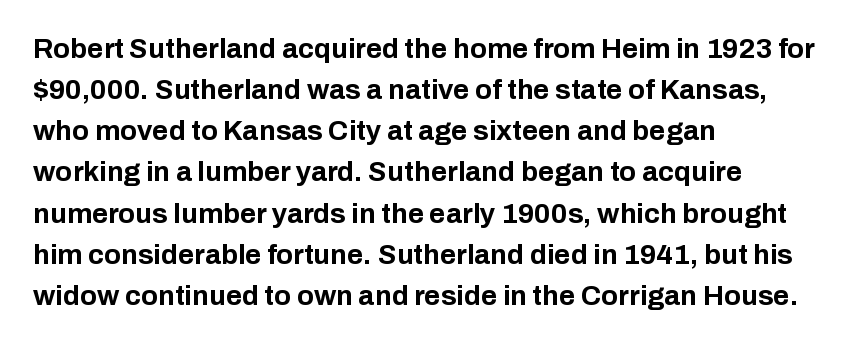
The image shows 28 px bold sans-serif type, upright; set left-aligned, normal line spacing (1.47x), normal letter spacing, not underlined; low stroke contrast and a medium x-height.
